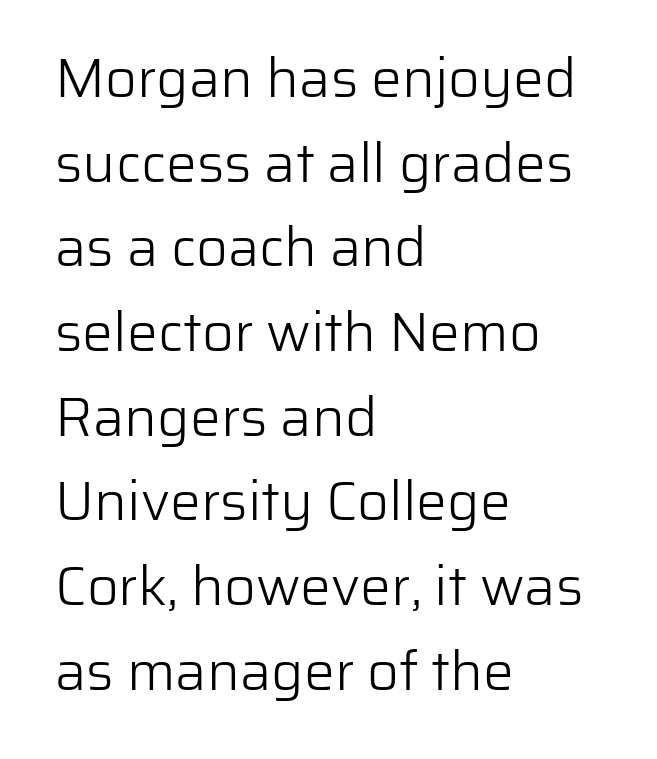
The designer went with a sans here, leaving each stem footless. Compared with typical body copy, the letter spacing here is the same. Has an underline been added? It has not. Vertically, the passage feels balanced, rows spaced as you'd expect. Ordinary non-slanted type is in use.
